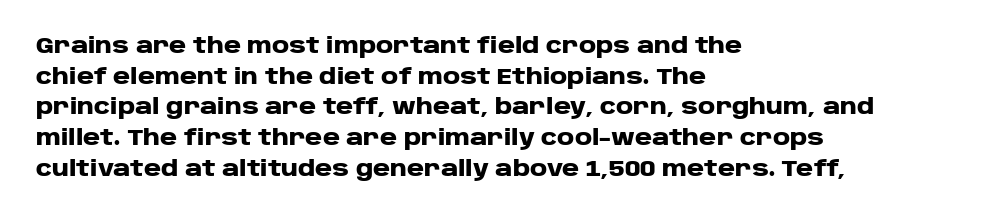
Glyph-to-glyph distance matches everyday printed text. If you drew a line through each stem, it would be perfectly vertical. Horizontal bands of white between lines are of average thickness. Type without underlining. The glyphs have the mass of a bold cut.
